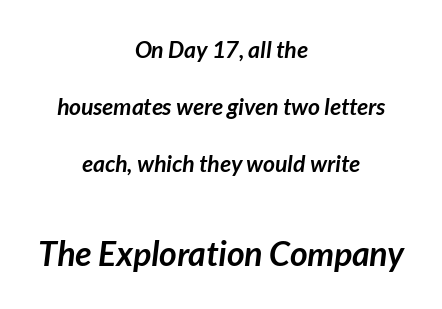
{"serif": "no", "bold": "yes", "weight": "semibold", "width": "normal", "stroke_contrast": "low", "x_height": "medium", "monospaced": "no", "underline": "no", "align": "center", "line_spacing": "loose", "line_spacing_ratio": 2.47, "letter_spacing": "normal", "letter_spacing_em": 0.0, "larger_block": "second", "size_ratio": 1.48, "glyph_px": 34}
